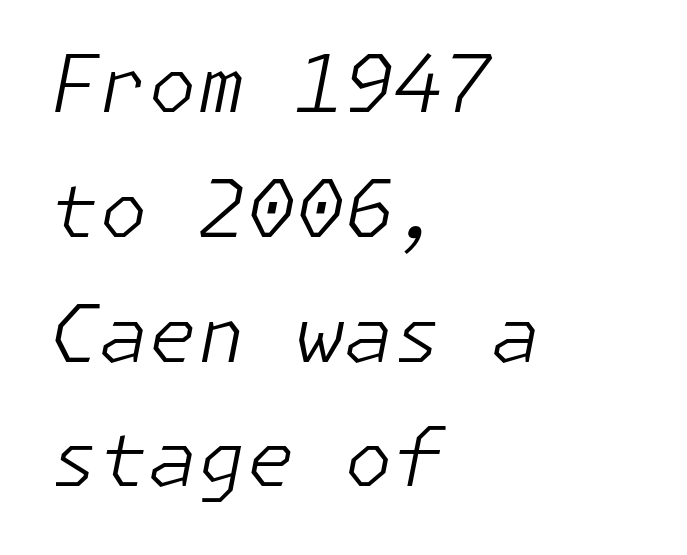
The rendering keeps characters at their native spacing. These lines sit exactly where default settings would place them. Every row of glyphs begins at an identical x-position on the left. Letters rest on an invisible, unmarked baseline. A light-to-regular cut is what we see here.
